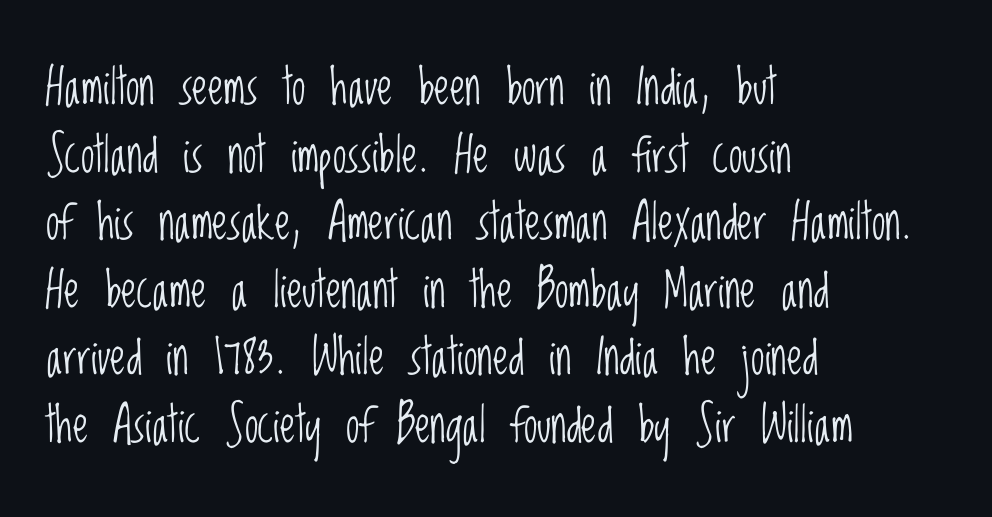
{"serif": "no", "italic": "no", "bold": "no", "weight": "light", "width": "condensed", "stroke_contrast": "low", "x_height": "large", "monospaced": "no", "underline": "no", "align": "left", "line_spacing": "normal", "line_spacing_ratio": 1.38, "letter_spacing": "normal", "letter_spacing_em": 0.0, "glyph_px": 49}
